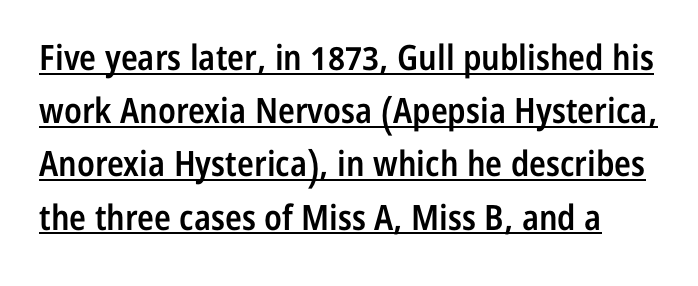
The image shows 35 px semibold, condensed sans-serif type, upright; set normal line spacing (1.52x), normal letter spacing, underlined; low stroke contrast and a medium x-height.
